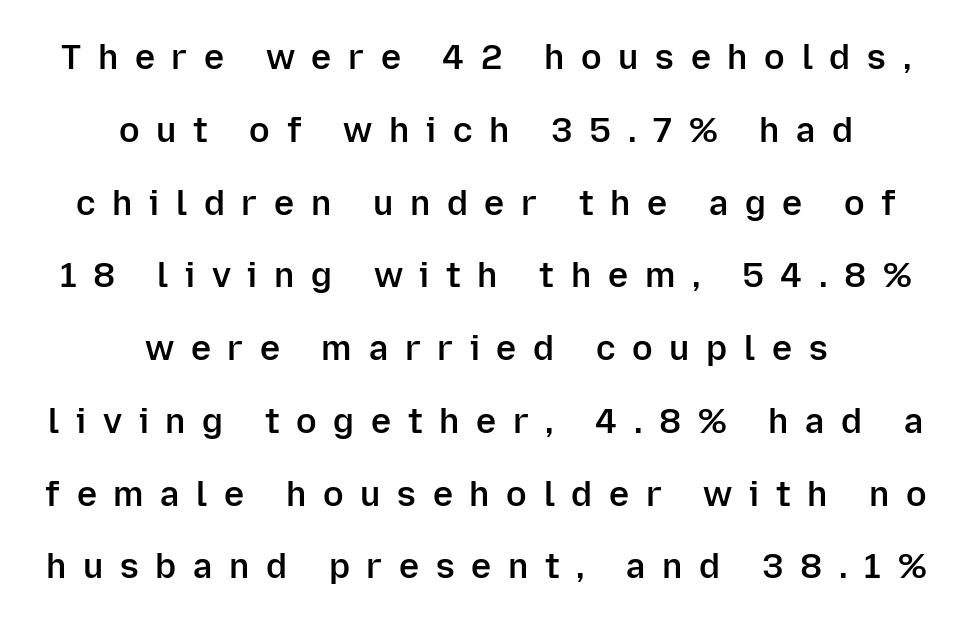
{"serif": "no", "italic": "no", "bold": "semi", "weight": "semibold", "width": "normal", "stroke_contrast": "low", "x_height": "medium", "monospaced": "no", "underline": "no", "align": "center", "line_spacing": "loose", "line_spacing_ratio": 2.14, "letter_spacing": "wide", "letter_spacing_em": 0.49, "glyph_px": 34}
